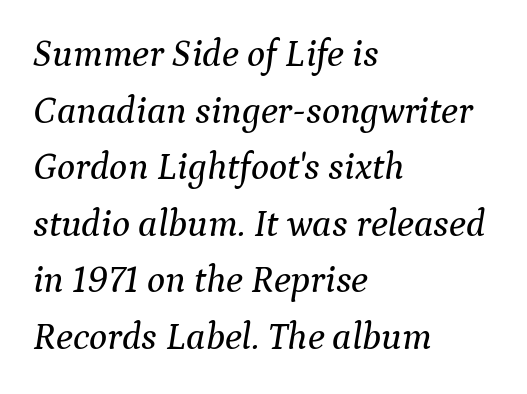
Q: Is the text italic (slanted)? A: Yes, it leans right by about 9 degrees.
Q: Is the typeface a serif or a sans-serif typeface? A: Serif.
Q: Is the text underlined? A: No.
Q: How is the paragraph aligned? A: Left-aligned.
Q: Is the spacing between letters normal or unusually wide? A: Normal.
Q: Is the spacing between lines tight, normal or loose? A: Normal.
Q: Width (condensed, normal, or wide)? A: Normal.
Q: Stroke contrast? A: Medium.
Q: x-height? A: Medium.
Q: Monospaced? A: No.
